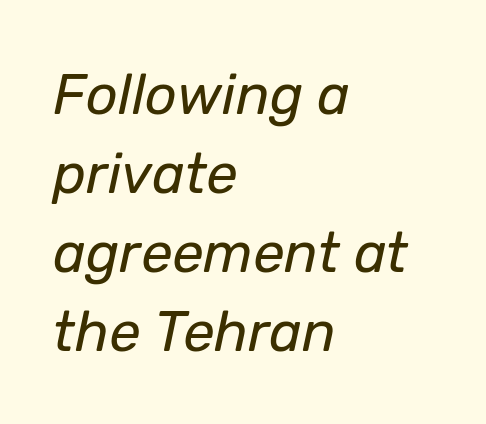
{"italic": "yes", "lean": "right", "slant_degrees": 12, "bold": "no", "weight": "regular", "width": "normal", "stroke_contrast": "low", "x_height": "medium", "monospaced": "no", "underline": "no", "align": "left", "line_spacing": "normal", "line_spacing_ratio": 1.41, "letter_spacing": "normal", "letter_spacing_em": 0.0, "glyph_px": 56}
